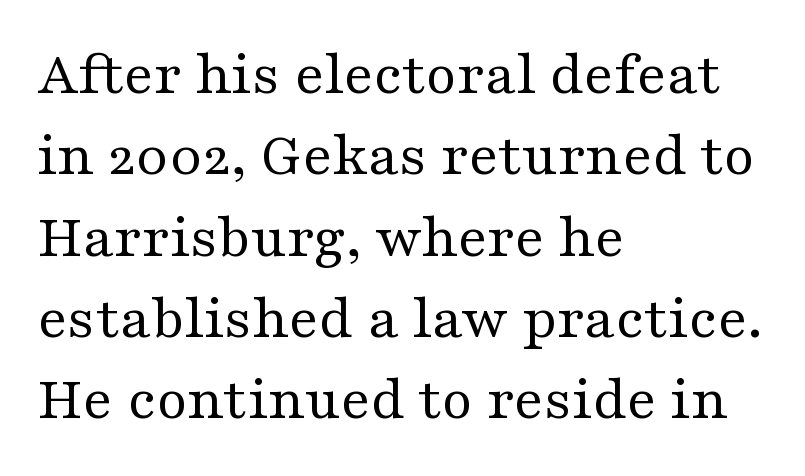
Between one letter and the next there's only the usual sliver of space. The lines sit at an ordinary, default distance from one another. Casual observation: everything's shoved over to the left. The glyphs are unaccompanied by any horizontal stroke below them.
